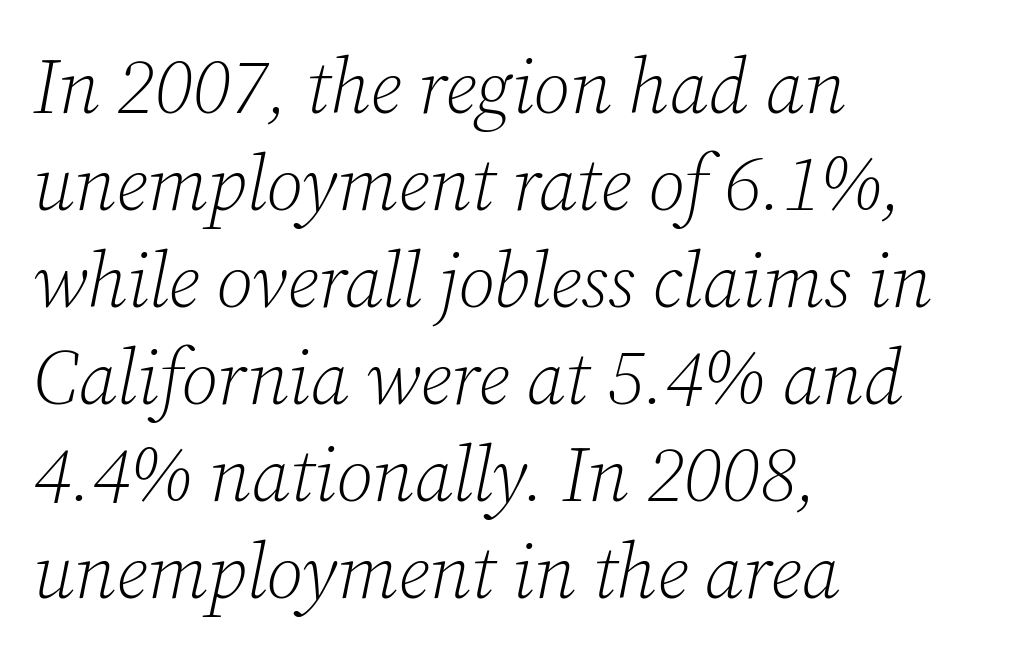
Q: Is the text bold? A: No.
Q: Is the text italic (slanted)? A: Yes, it leans right by about 12 degrees.
Q: Is the typeface a serif or a sans-serif typeface? A: Serif.
Q: Is the text underlined? A: No.
Q: How is the paragraph aligned? A: Left-aligned.
Q: Is the spacing between letters normal or unusually wide? A: Normal.
Q: Is the spacing between lines tight, normal or loose? A: Normal.
Q: Width (condensed, normal, or wide)? A: Normal.
Q: Stroke contrast? A: Low.
Q: x-height? A: Medium.
Q: Monospaced? A: No.
